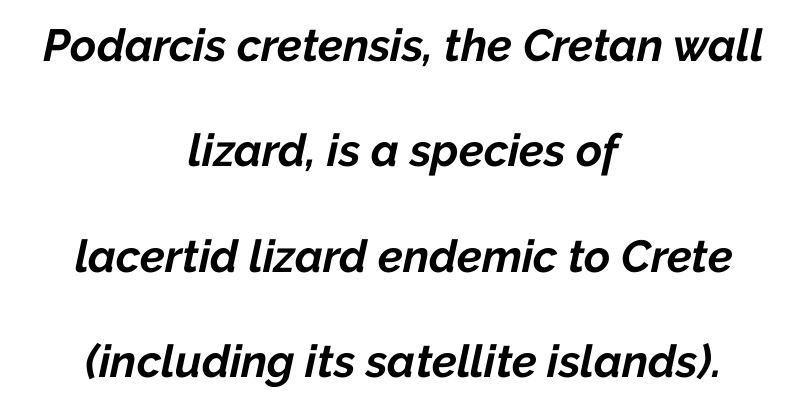
The image shows 45 px bold type, italic (leaning right); set centered, loose line spacing (2.34x), normal letter spacing, not underlined; low stroke contrast and a medium x-height.
